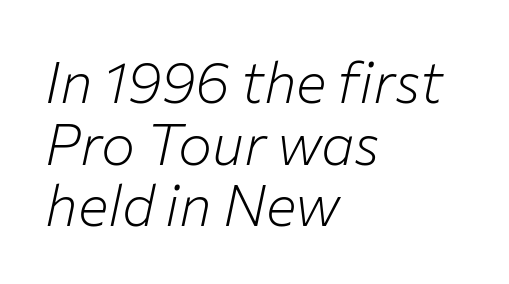
The image shows 57 px light type, italic (leaning right); set left-aligned, tight line spacing (1.08x), normal letter spacing, not underlined; low stroke contrast and a medium x-height.
